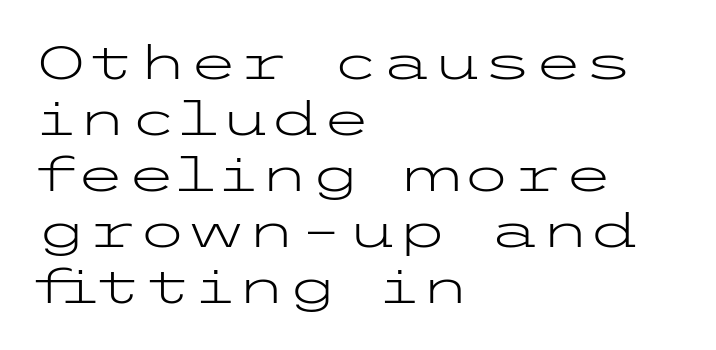
Q: Is the text bold? A: No.
Q: Is the text italic (slanted)? A: No, it is upright.
Q: Is the typeface a serif or a sans-serif typeface? A: Sans-serif.
Q: Is the text underlined? A: No.
Q: How is the paragraph aligned? A: Left-aligned.
Q: Is the spacing between letters normal or unusually wide? A: Normal.
Q: Width (condensed, normal, or wide)? A: Wide.
Q: Stroke contrast? A: Low.
Q: x-height? A: Medium.
